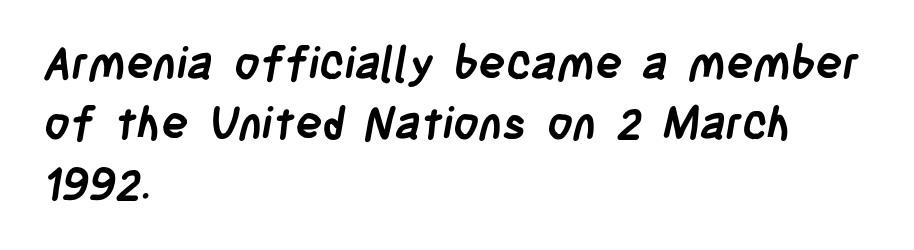
A clean baseline with only descenders dipping below it. Interline gaps are of average width in this sample. The characters look thick and weighty, a clear bold. Casual observation: everything's shoved over to the left. Unlike a traditional serif, this face leaves its strokes unadorned.
